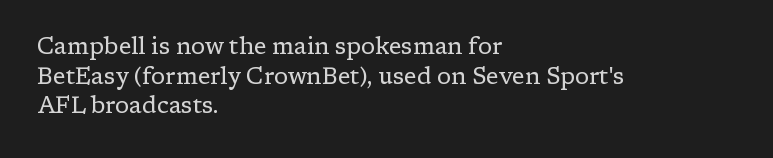
Q: Is the text bold? A: No.
Q: Is the text italic (slanted)? A: No, it is upright.
Q: Is the text underlined? A: No.
Q: How is the paragraph aligned? A: Left-aligned.
Q: Is the spacing between letters normal or unusually wide? A: Normal.
Q: Is the spacing between lines tight, normal or loose? A: Normal.
